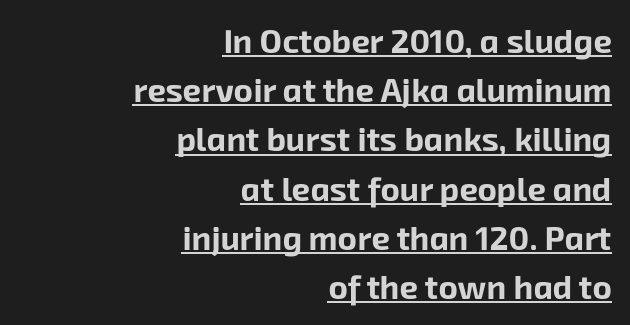
Q: Is the text bold? A: Yes.
Q: Is the typeface a serif or a sans-serif typeface? A: Sans-serif.
Q: Is the text underlined? A: Yes.
Q: How is the paragraph aligned? A: Right-aligned.
Q: Is the spacing between letters normal or unusually wide? A: Normal.
Q: Is the spacing between lines tight, normal or loose? A: Normal.
Q: Width (condensed, normal, or wide)? A: Normal.
Q: Stroke contrast? A: Low.
Q: x-height? A: Medium.
Q: Monospaced? A: No.
